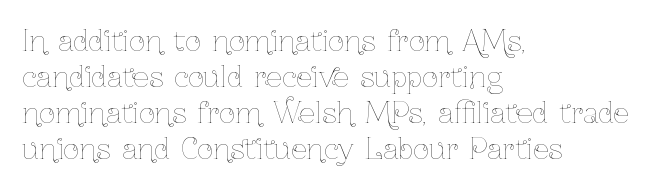
The image shows 28 px thin, condensed type, upright; set left-aligned, normal line spacing (1.28x), normal letter spacing, not underlined; low stroke contrast and a medium x-height.
